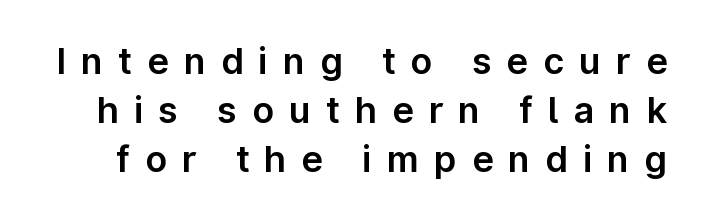
The image shows 36 px sans-serif type, upright; set normal line spacing (1.36x), unusually wide letter spacing (+0.42 em), not underlined; low stroke contrast and a medium x-height.
